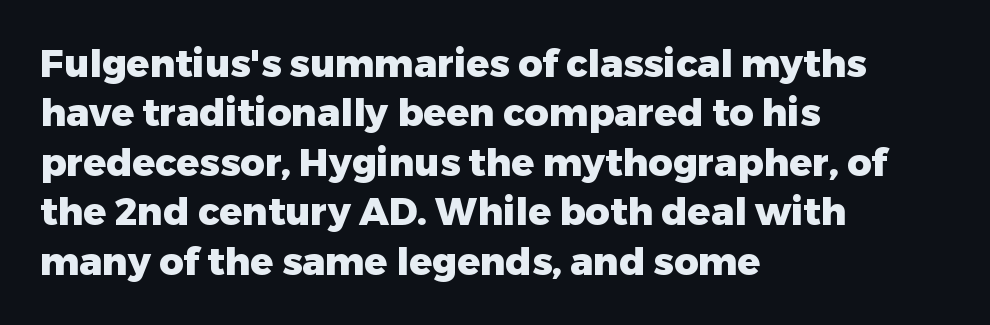
The image shows 38 px heavy sans-serif type, upright; set left-aligned, normal line spacing (1.3x), normal letter spacing, not underlined; low stroke contrast and a medium x-height.
